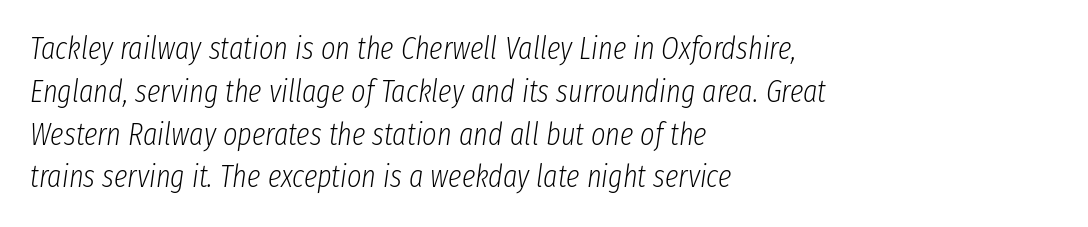
Tall strokes in this sample are angled rather than plumb. Stroke thickness stays within the range of a standard reading face or lighter. Clear beneath every line of the passage. Looks like regular typesetting: each glyph gets only the width it needs. Caption: standard tracking, unaltered.
